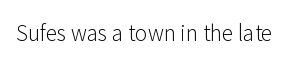
{"italic": "no", "bold": "no", "underline": "no", "letter_spacing": "normal", "letter_spacing_em": 0.0, "glyph_px": 21}
